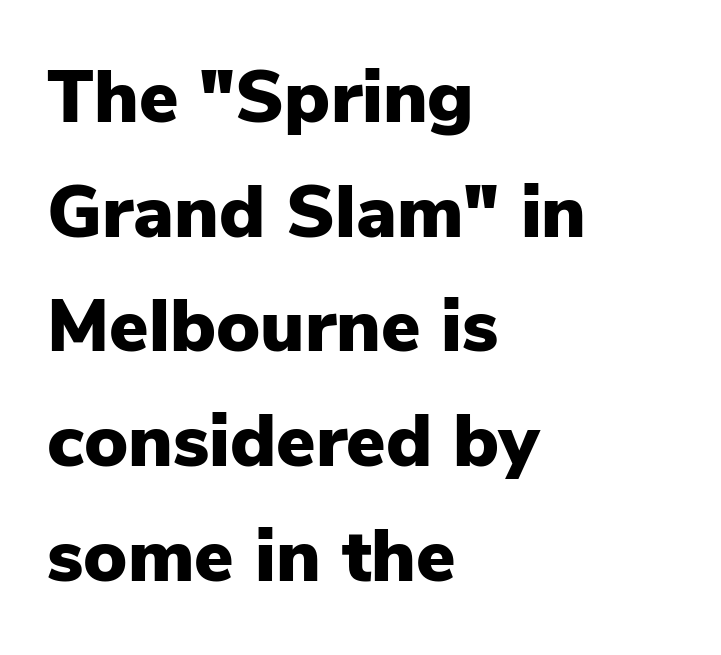
The image shows 74 px heavy sans-serif type, upright; set left-aligned, normal line spacing (1.55x), normal letter spacing, not underlined; low stroke contrast and a medium x-height.
